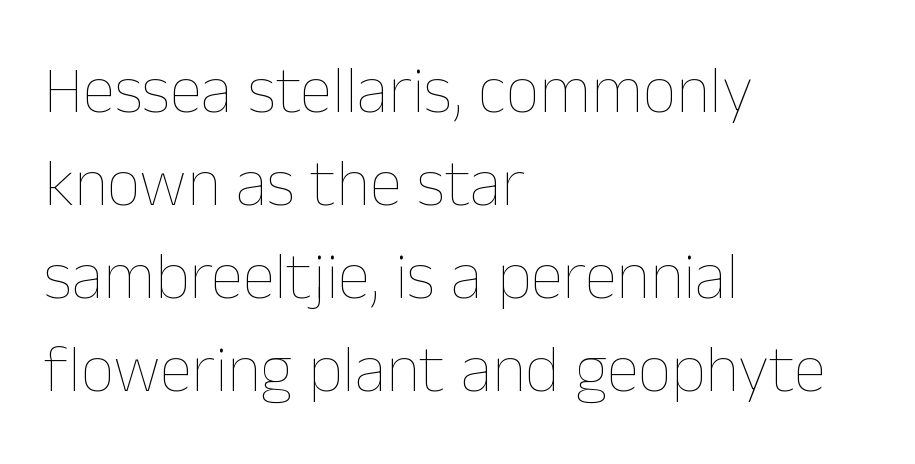
The image shows 66 px thin type, upright; set left-aligned, normal line spacing (1.41x), normal letter spacing, not underlined; low stroke contrast and a medium x-height.
